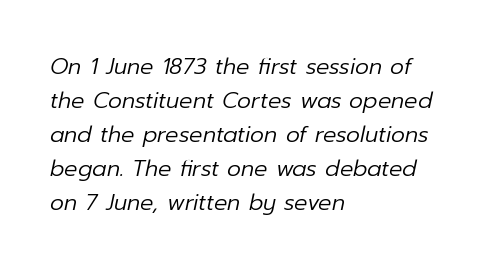
The image shows 22 px text type, italic (leaning right); set left-aligned, normal line spacing (1.55x), normal letter spacing, not underlined.
